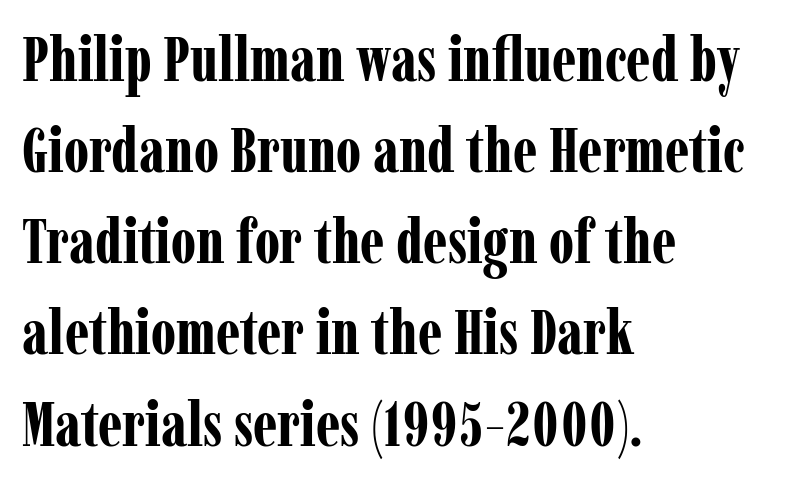
Q: Is the text bold? A: Yes.
Q: Is the text italic (slanted)? A: No, it is upright.
Q: Is the typeface a serif or a sans-serif typeface? A: Serif.
Q: Is the text underlined? A: No.
Q: How is the paragraph aligned? A: Left-aligned.
Q: Is the spacing between letters normal or unusually wide? A: Normal.
Q: Is the spacing between lines tight, normal or loose? A: Normal.
Q: Width (condensed, normal, or wide)? A: Condensed.
Q: Stroke contrast? A: Low.
Q: x-height? A: Medium.
Q: Monospaced? A: No.
